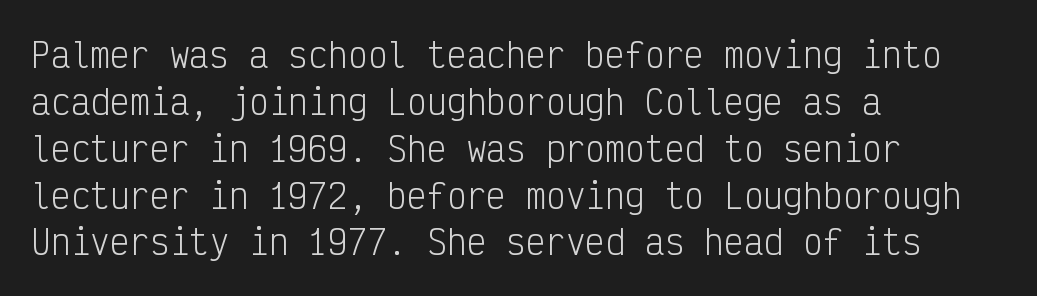
Summary of vertical rhythm: regular, with standard interline spacing. Each row of text sits above clean, open space. Quick note: not italic, upright. Observe the absence of serifs on each vertical stroke in this sample. The horizontal fit of the characters is conventional and even. Each letter, wide or thin by design, is forced into the same width here.
